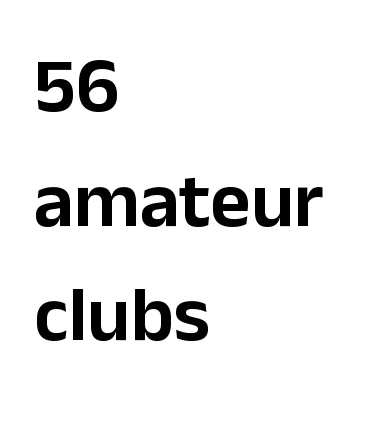
The image shows 78 px sans-serif type, upright; set left-aligned, normal line spacing (1.47x), normal letter spacing, not underlined; low stroke contrast and a medium x-height.
